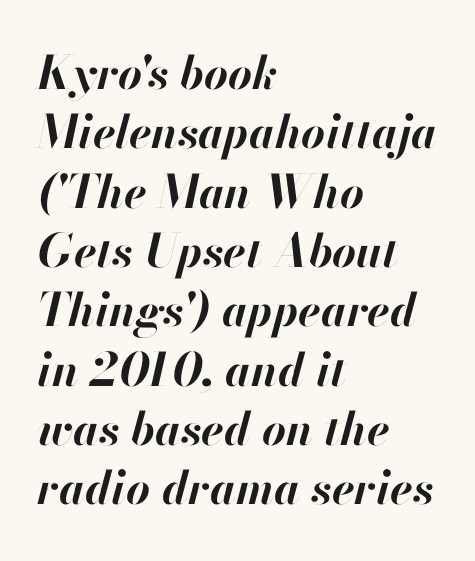
The image shows 46 px bold type, italic (leaning right); set left-aligned, normal line spacing (1.29x), normal letter spacing, not underlined; high stroke contrast and a small x-height.
